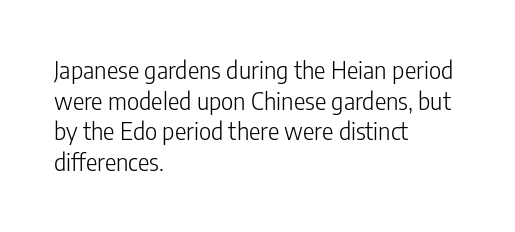
The image shows 24 px text type, upright; set left-aligned, normal line spacing (1.28x), normal letter spacing, not underlined.
